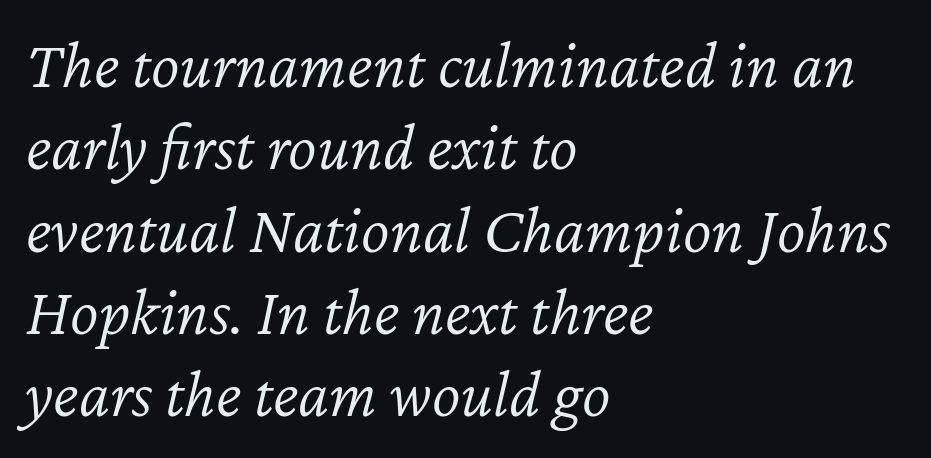
The tracking reads as untouched default to a designer's eye. These lines are rendered in a variable-pitch font. The string is rendered with underlining switched off. Line beginnings align vertically; line endings do not.
